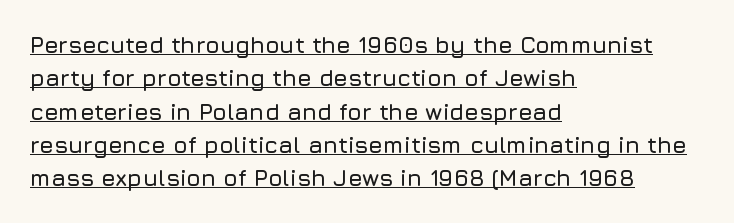
Q: Is the text italic (slanted)? A: No, it is upright.
Q: Is the text underlined? A: Yes.
Q: How is the paragraph aligned? A: Left-aligned.
Q: Is the spacing between letters normal or unusually wide? A: Normal.
Q: Is the spacing between lines tight, normal or loose? A: Normal.
